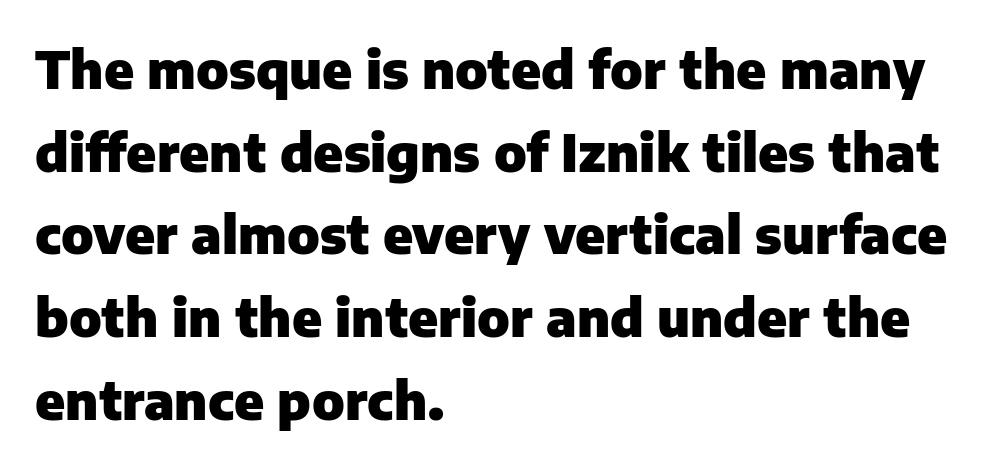
{"serif": "no", "italic": "no", "bold": "yes", "weight": "heavy", "width": "normal", "stroke_contrast": "low", "x_height": "medium", "monospaced": "no", "underline": "no", "align": "left", "line_spacing": "normal", "line_spacing_ratio": 1.59, "letter_spacing": "normal", "letter_spacing_em": 0.0, "glyph_px": 52}
